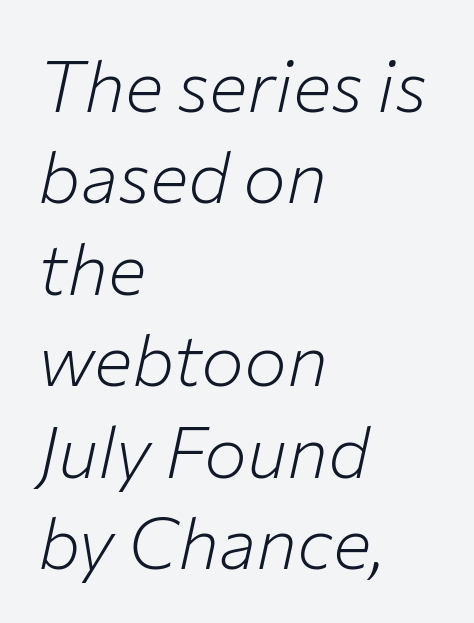
You could call the tracking neutral — neither tight nor loose. The face used here is proportionally spaced, like ordinary book or web type. Visually the block forms a straight wall on the left and a jagged coastline on the right. In terms of leading, this rendering sits right in the middle. The string is rendered with underlining switched off. The face used here has a pronounced slope to its letters.
